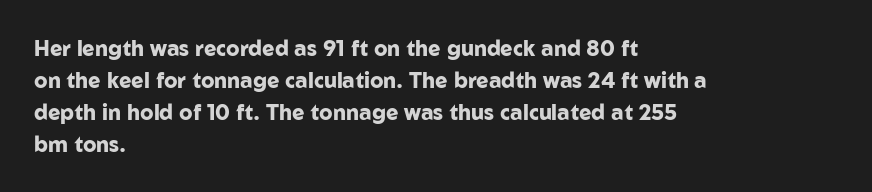
Q: Is the text bold? A: Yes.
Q: Is the text italic (slanted)? A: No, it is upright.
Q: Is the text underlined? A: No.
Q: How is the paragraph aligned? A: Left-aligned.
Q: Is the spacing between letters normal or unusually wide? A: Normal.
Q: Is the spacing between lines tight, normal or loose? A: Normal.
